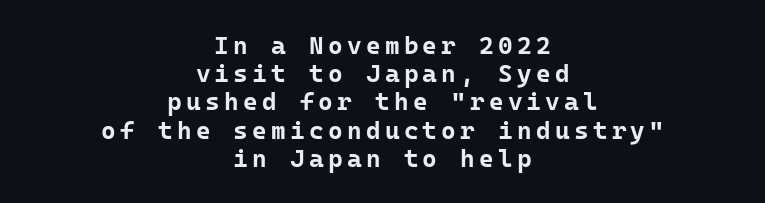
Q: Is the text bold? A: Yes.
Q: Is the text italic (slanted)? A: No, it is upright.
Q: Is the text underlined? A: No.
Q: How is the paragraph aligned? A: Centered.
Q: Is the spacing between lines tight, normal or loose? A: Tight.
